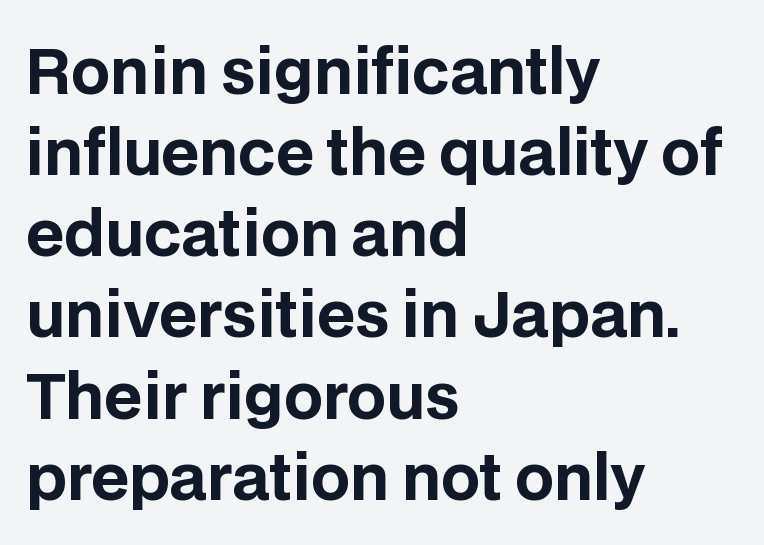
If you measured baseline to baseline, you'd find a middling distance. You could not count columns in this text — the font is proportionally spaced. Glyph-to-glyph distance matches everyday printed text. Type style note: lacks serifs. The lines in this sample share a left origin and differ only in where they stop.
